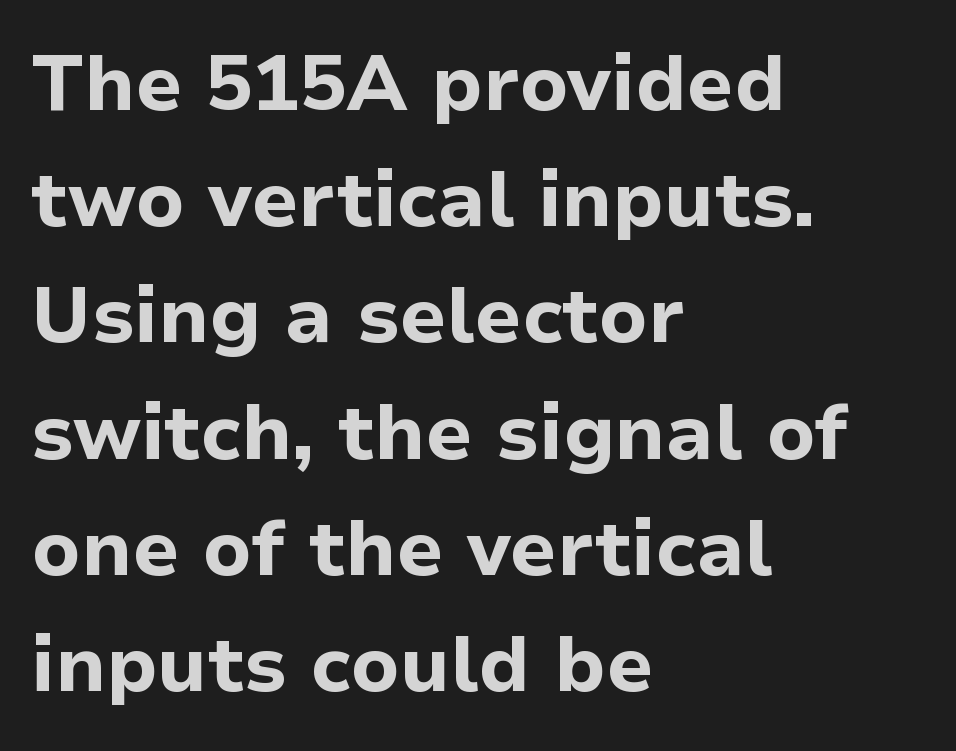
The image shows 78 px bold sans-serif type, upright; set left-aligned, normal line spacing (1.49x), normal letter spacing, not underlined; low stroke contrast and a medium x-height.
